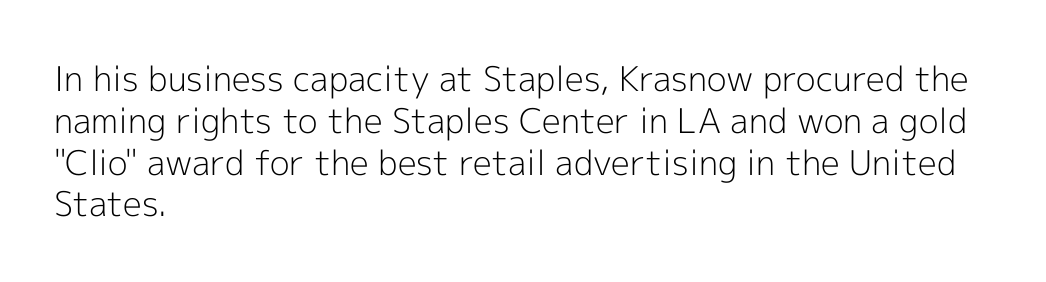
The image shows 34 px light sans-serif type, upright; set left-aligned, line spacing 1.23x, normal letter spacing, not underlined; a medium x-height.
